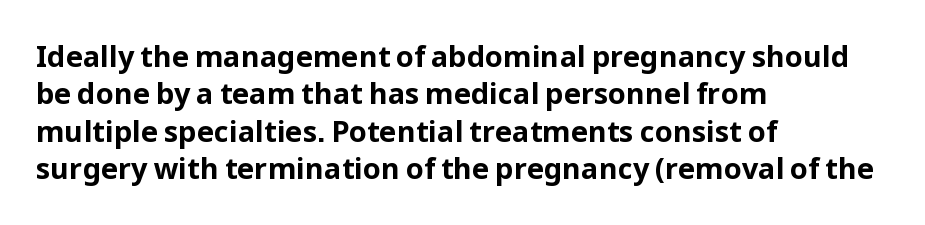
{"serif": "no", "italic": "no", "bold": "yes", "weight": "bold", "width": "normal", "stroke_contrast": "low", "x_height": "medium", "monospaced": "no", "underline": "no", "align": "left", "line_spacing": "normal", "line_spacing_ratio": 1.29, "letter_spacing": "normal", "letter_spacing_em": 0.0, "glyph_px": 29}
